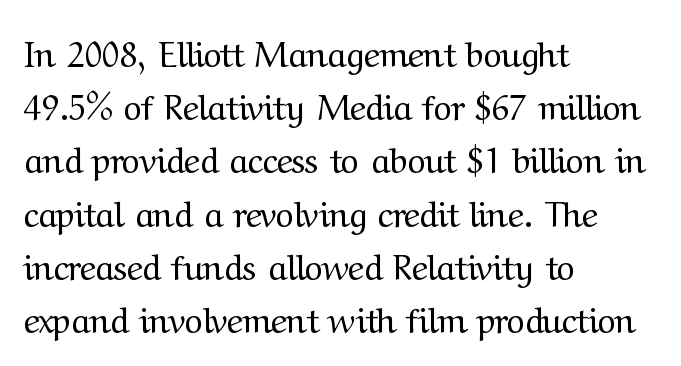
The image shows 35 px regular-weight serif type, upright; set left-aligned, normal line spacing (1.52x), normal letter spacing, not underlined; medium stroke contrast and a medium x-height.
